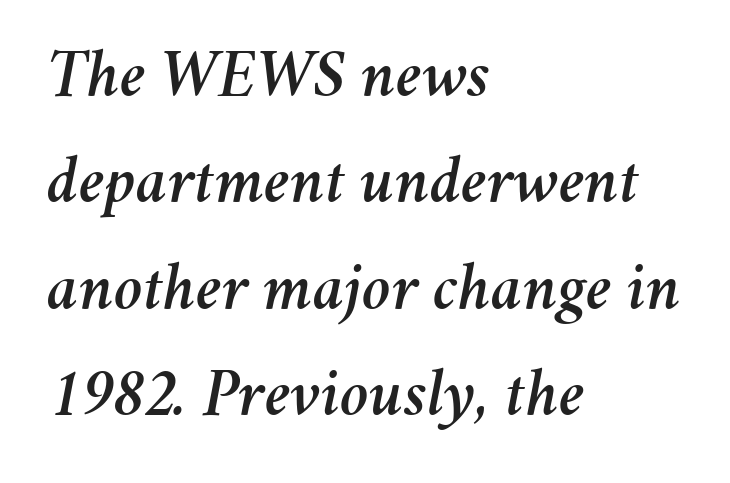
The image shows 69 px text type, italic (leaning right); set left-aligned, normal line spacing (1.54x), normal letter spacing, not underlined; medium stroke contrast and a medium x-height.
